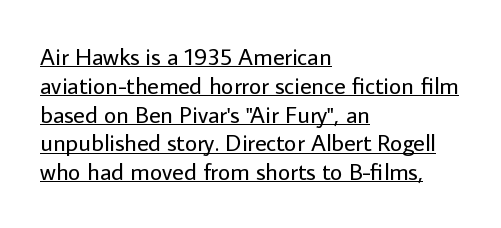
The image shows 24 px text type, upright; set left-aligned, line spacing 1.2x, normal letter spacing, underlined.
